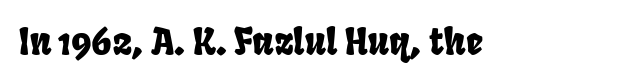
The image shows 37 px condensed sans-serif type; set normal letter spacing, not underlined; low stroke contrast and a large x-height.
